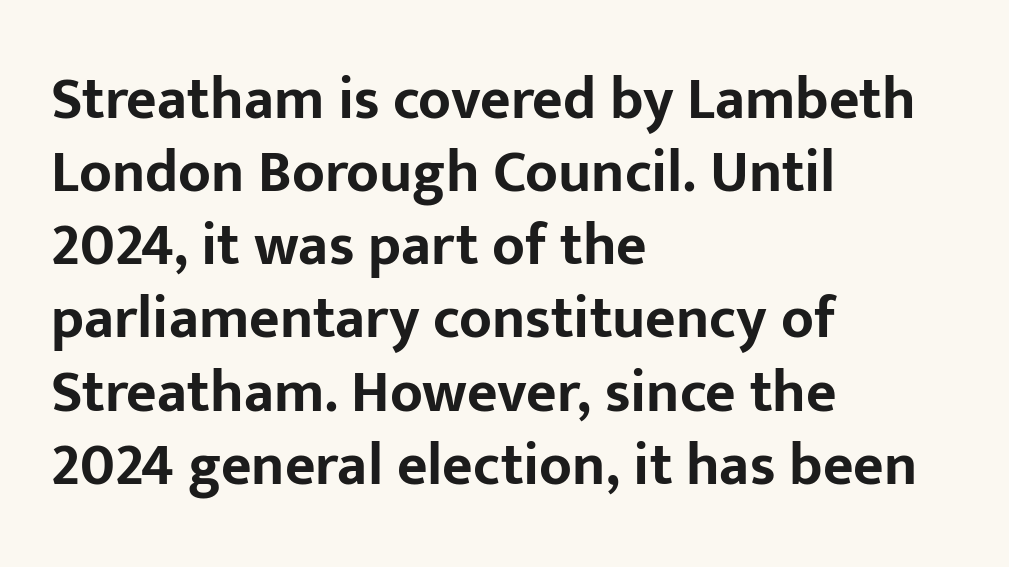
The zone under the glyphs is completely vacant. The font's upright variant was chosen for this text. The paragraph shown leans on its left margin. Unlike a traditional serif, this face leaves its strokes unadorned.
